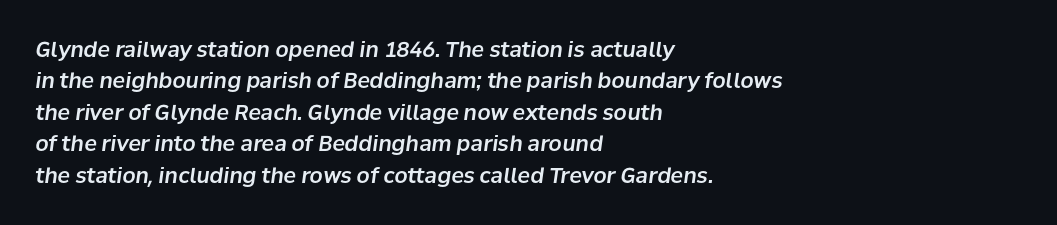
Q: Is the text italic (slanted)? A: Yes, it leans right by about 8 degrees.
Q: Is the text underlined? A: No.
Q: How is the paragraph aligned? A: Left-aligned.
Q: Is the spacing between letters normal or unusually wide? A: Normal.
Q: Is the spacing between lines tight, normal or loose? A: Normal.
